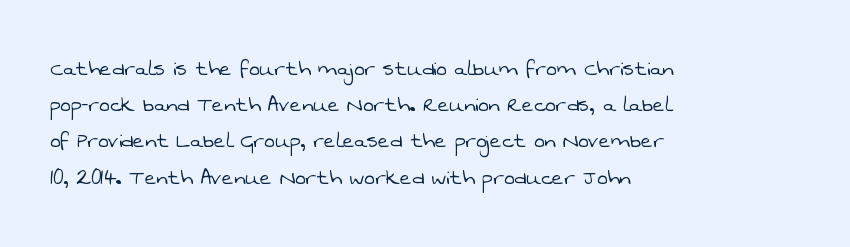
{"bold": "no", "underline": "no", "align": "left", "line_spacing": "normal", "line_spacing_ratio": 1.45, "letter_spacing": "normal", "letter_spacing_em": 0.0, "glyph_px": 25}
